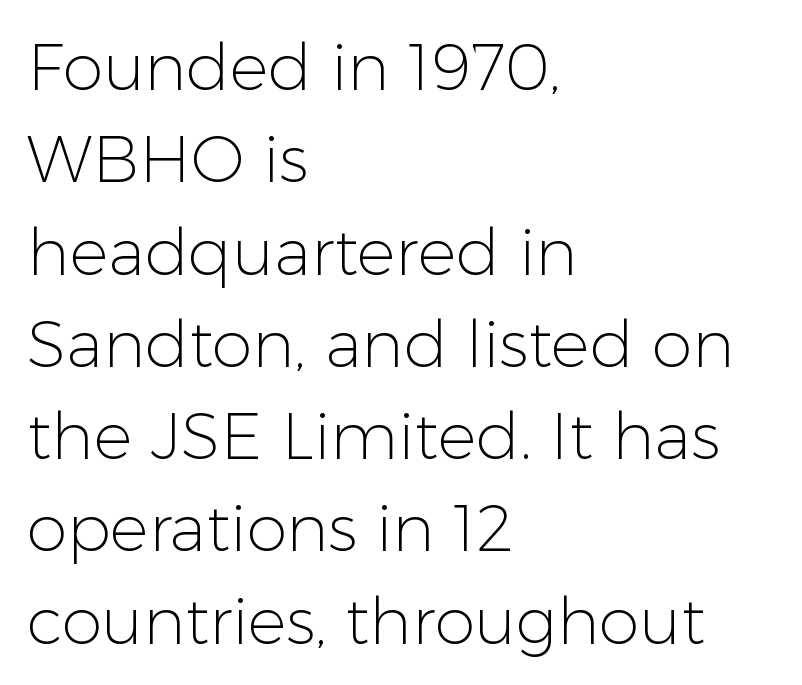
{"serif": "no", "italic": "no", "bold": "no", "weight": "light", "width": "normal", "stroke_contrast": "low", "x_height": "medium", "monospaced": "no", "underline": "no", "align": "left", "line_spacing": "normal", "line_spacing_ratio": 1.42, "letter_spacing": "normal", "letter_spacing_em": 0.0, "glyph_px": 65}
